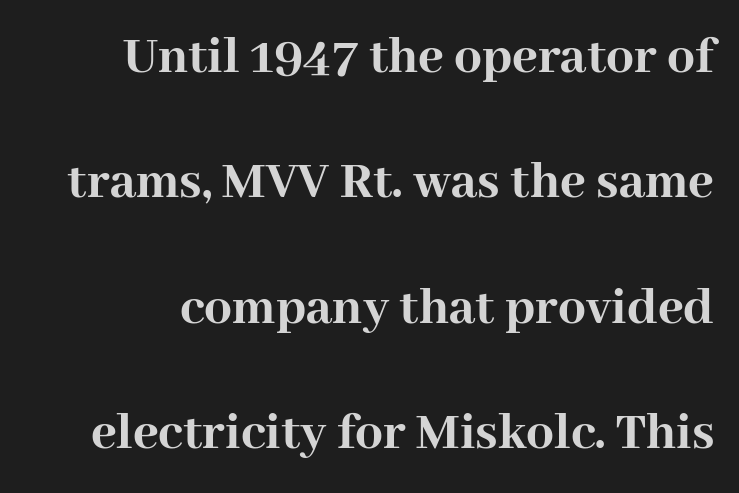
The image shows 55 px semibold serif type, upright; set loose line spacing (2.28x), normal letter spacing, not underlined; high stroke contrast and a medium x-height.
